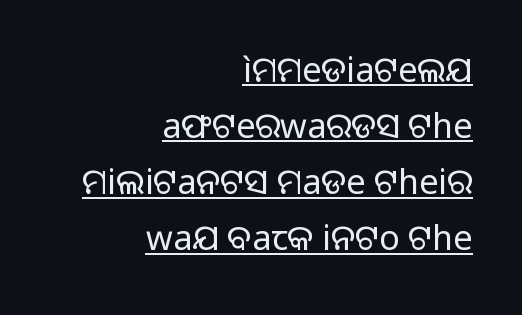
Grotesque or geometric, the face here clearly has no serifs. Rendered with straight, roman letterforms. This rendering features underlined lettering. Do the characters align in a grid? No, the font is proportional. The line-height multiplier appears to be the usual default. Letters have the restrained weight of plain body copy at most.
